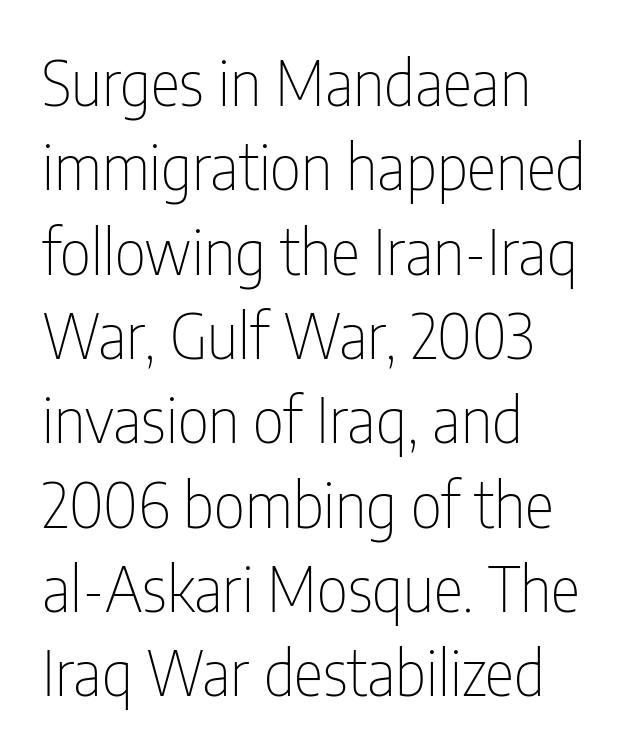
Q: Is the text bold? A: No.
Q: Is the text italic (slanted)? A: No, it is upright.
Q: Is the typeface a serif or a sans-serif typeface? A: Sans-serif.
Q: Is the text underlined? A: No.
Q: How is the paragraph aligned? A: Left-aligned.
Q: Is the spacing between letters normal or unusually wide? A: Normal.
Q: Is the spacing between lines tight, normal or loose? A: Normal.
Q: Width (condensed, normal, or wide)? A: Condensed.
Q: Stroke contrast? A: Low.
Q: x-height? A: Medium.
Q: Monospaced? A: No.
